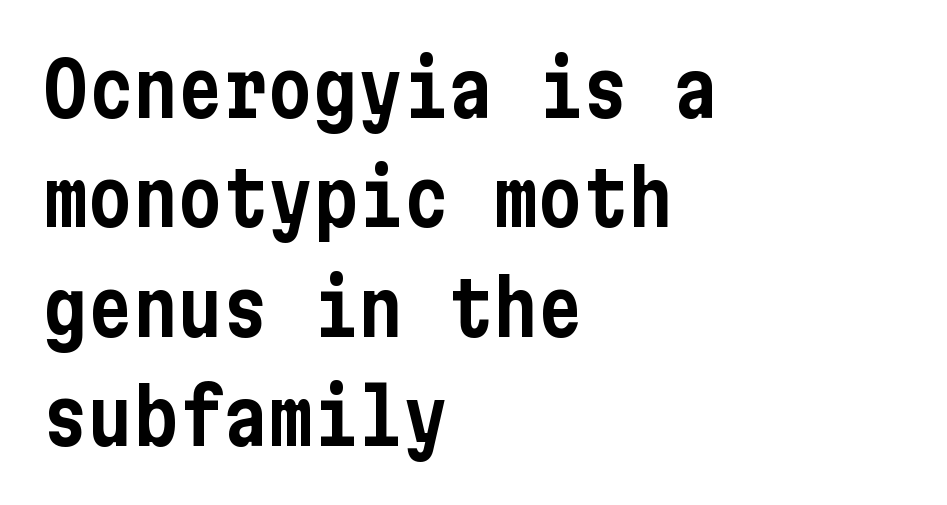
This rendering uses left alignment, leaving the right contour irregular. Just letters on the line, the space beneath them empty. The rendering uses a moderate line-height, typical for paragraphs. What stands out about the letter spacing? Nothing — it is the standard amount. Grotesque or geometric, the face here clearly has no serifs. Ordinary non-slanted type is in use.
